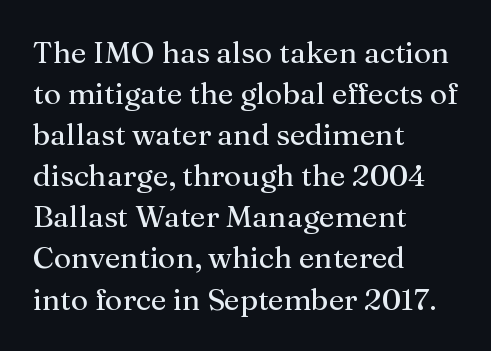
Casual observation: everything's shoved over to the left. What kind of face is this? One with serifs. The rendering uses natural spacing where letterforms have individual widths. In terms of posture, this sample is upright. A typesetter would call this leading conventional body-copy spacing. Rule under the text: the space is simply empty.
